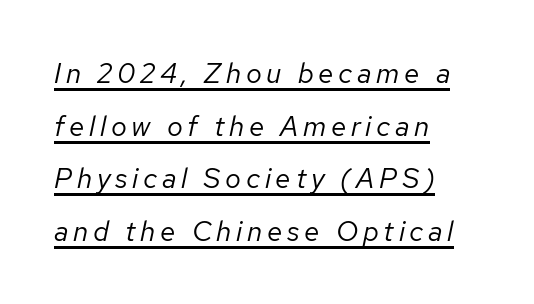
Note the varied advance widths — an 'i' is clearly narrower than an 'm'. The compositor pushed each line to the left boundary. The words here are underlined. These lines were composed using italics. Ink coverage per letter is moderate at most.
